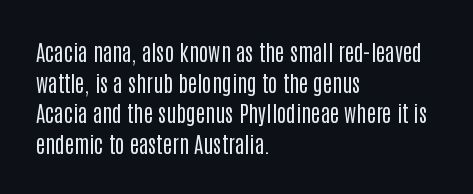
{"italic": "no", "bold": "no", "underline": "no", "align": "left", "line_spacing": "normal", "line_spacing_ratio": 1.39, "letter_spacing": "normal", "letter_spacing_em": 0.0, "glyph_px": 22}
